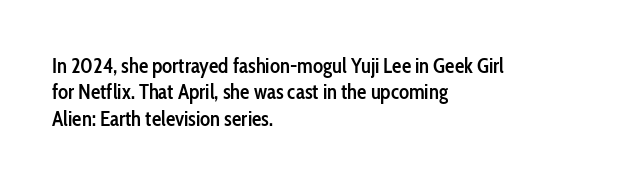
{"italic": "no", "bold": "semi", "underline": "no", "align": "left", "line_spacing": "normal", "line_spacing_ratio": 1.26, "letter_spacing": "normal", "letter_spacing_em": 0.0, "glyph_px": 21}
